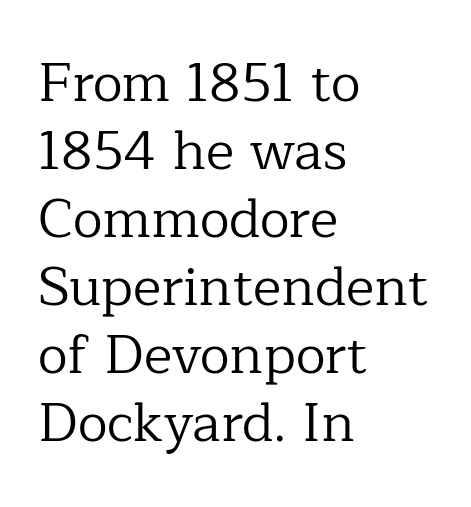
Q: Is the text bold? A: No.
Q: Is the text italic (slanted)? A: No, it is upright.
Q: Is the typeface a serif or a sans-serif typeface? A: Serif.
Q: Is the text underlined? A: No.
Q: How is the paragraph aligned? A: Left-aligned.
Q: Is the spacing between letters normal or unusually wide? A: Normal.
Q: Is the spacing between lines tight, normal or loose? A: Normal.
Q: Width (condensed, normal, or wide)? A: Normal.
Q: Stroke contrast? A: Low.
Q: x-height? A: Medium.
Q: Monospaced? A: No.
